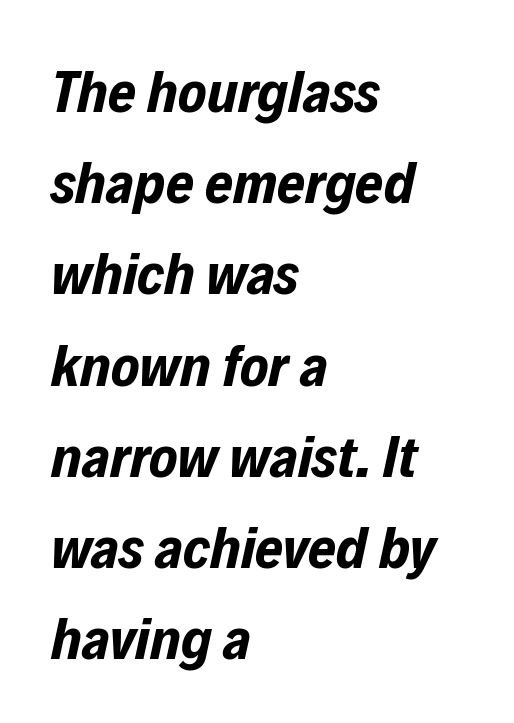
The image shows 60 px bold, condensed type, italic (leaning right); set left-aligned, normal line spacing (1.52x), normal letter spacing, not underlined; low stroke contrast and a medium x-height.
